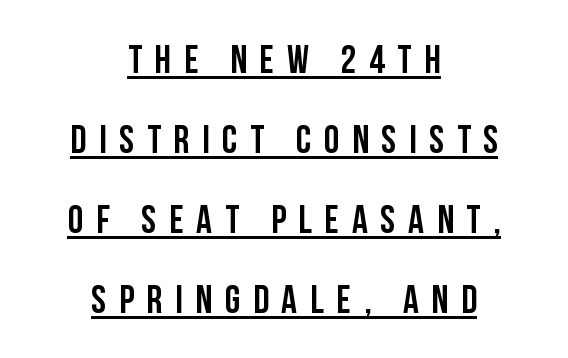
{"serif": "no", "italic": "no", "bold": "yes", "weight": "semibold", "width": "condensed", "stroke_contrast": "low", "x_height": "large", "monospaced": "no", "underline": "yes", "align": "center", "line_spacing": "loose", "line_spacing_ratio": 2.05, "letter_spacing": "wide", "letter_spacing_em": 0.33, "glyph_px": 39}
